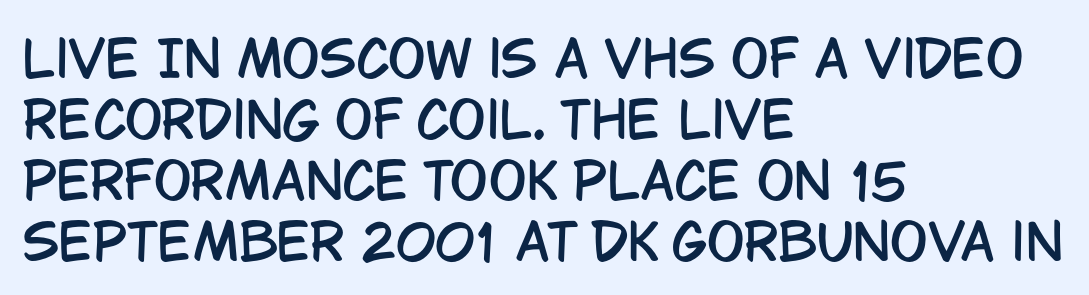
Q: Is the text italic (slanted)? A: No, it is upright.
Q: Is the typeface a serif or a sans-serif typeface? A: Sans-serif.
Q: Is the text underlined? A: No.
Q: How is the paragraph aligned? A: Left-aligned.
Q: Is the spacing between letters normal or unusually wide? A: Normal.
Q: Width (condensed, normal, or wide)? A: Condensed.
Q: Stroke contrast? A: Low.
Q: x-height? A: Large.
Q: Monospaced? A: No.
